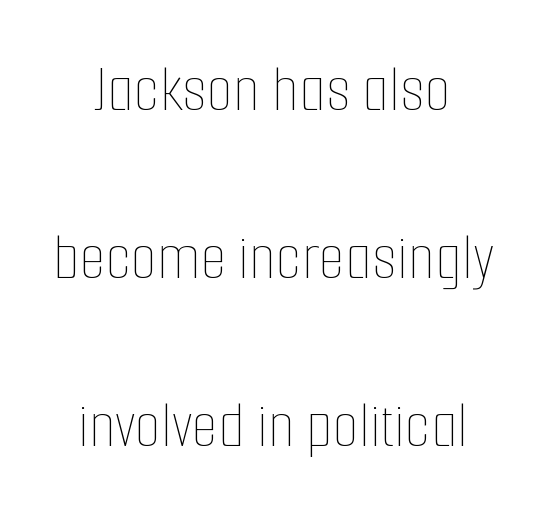
The letterforms sit at book weight or below. Students, note that the glyphs here touch the page at normal intervals. The vertical gap from one line to the next is large. When letters stand straight like this, we call the style roman or upright. Descenders are the only things crossing below the line.
